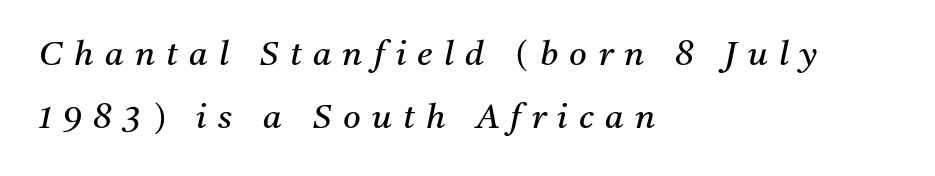
The image shows 34 px regular-weight serif type, italic (leaning right); set left-aligned, line spacing 1.85x, unusually wide letter spacing (+0.33 em), not underlined; medium stroke contrast and a medium x-height.
